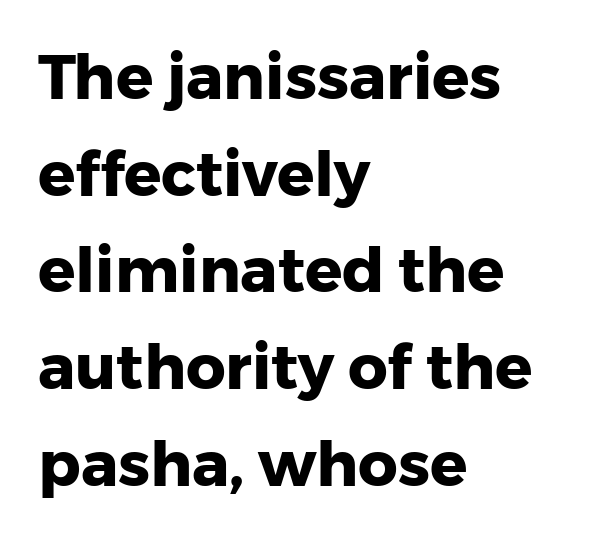
The image shows 62 px heavy sans-serif type, upright; set left-aligned, normal line spacing (1.56x), normal letter spacing, not underlined; low stroke contrast and a medium x-height.
